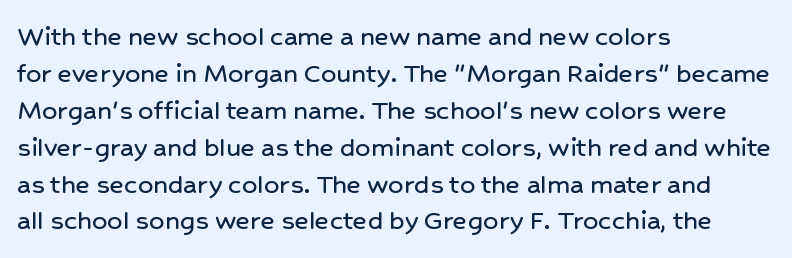
The image shows 30 px sans-serif type, upright; set left-aligned, line spacing 1.23x, normal letter spacing, not underlined; low stroke contrast and a medium x-height.
